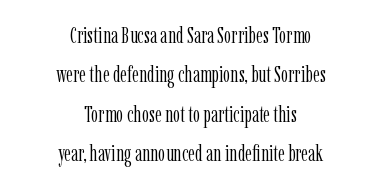
The image shows 23 px text type, upright; set centered, line spacing 1.71x, normal letter spacing, not underlined.
